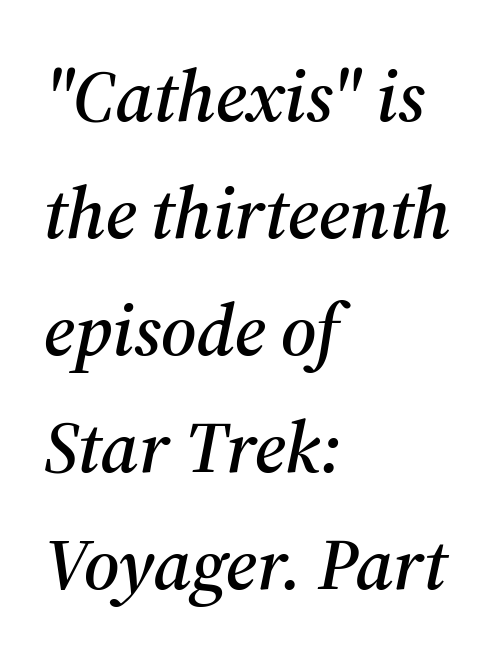
Q: Is the text italic (slanted)? A: Yes, it leans right by about 12 degrees.
Q: Is the typeface a serif or a sans-serif typeface? A: Serif.
Q: Is the text underlined? A: No.
Q: How is the paragraph aligned? A: Left-aligned.
Q: Is the spacing between letters normal or unusually wide? A: Normal.
Q: Is the spacing between lines tight, normal or loose? A: Normal.
Q: Width (condensed, normal, or wide)? A: Normal.
Q: Stroke contrast? A: Medium.
Q: x-height? A: Medium.
Q: Monospaced? A: No.
